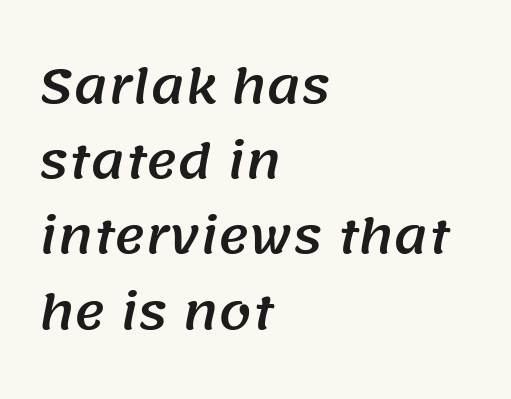
Q: Is the typeface a serif or a sans-serif typeface? A: Sans-serif.
Q: Is the text underlined? A: No.
Q: How is the paragraph aligned? A: Left-aligned.
Q: Is the spacing between letters normal or unusually wide? A: Normal.
Q: Is the spacing between lines tight, normal or loose? A: Normal.
Q: Width (condensed, normal, or wide)? A: Normal.
Q: Stroke contrast? A: Medium.
Q: x-height? A: Large.
Q: Monospaced? A: No.
